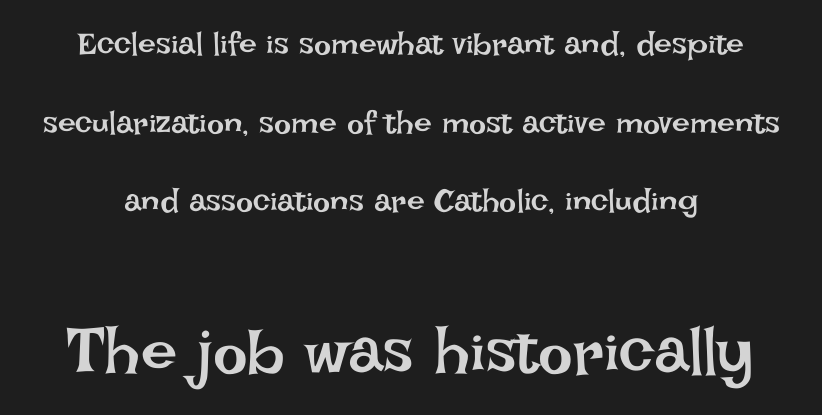
Bare-footed words on every line. A roman cut, with each character standing at attention. One glance says open: line gaps are wider than usual. You could not count columns in this text — the font is proportionally spaced. Nobody touched the tracking dial on this one. Caption: upper text group reduced, lower text group enlarged.
